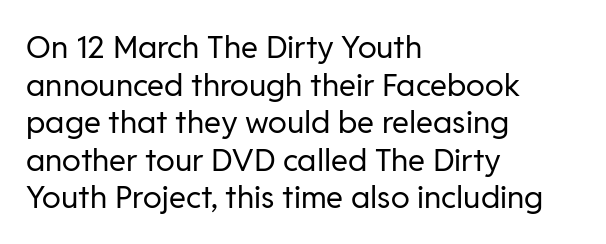
Q: Is the text bold? A: No.
Q: Is the text italic (slanted)? A: No, it is upright.
Q: Is the typeface a serif or a sans-serif typeface? A: Sans-serif.
Q: Is the text underlined? A: No.
Q: How is the paragraph aligned? A: Left-aligned.
Q: Is the spacing between letters normal or unusually wide? A: Normal.
Q: Width (condensed, normal, or wide)? A: Normal.
Q: Stroke contrast? A: Low.
Q: x-height? A: Medium.
Q: Monospaced? A: No.
